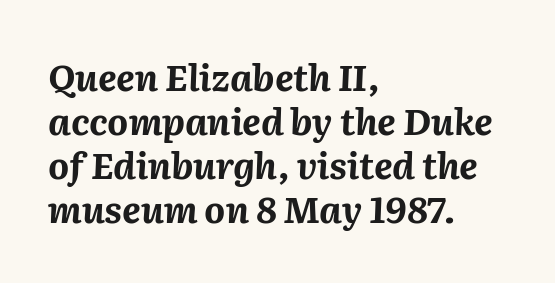
The type is set solid horizontally, with unmodified tracking. The setting favours the left margin, as ordinary paragraphs usually do. These words are printed bold, with thick strokes throughout. Does the lettering tilt? It does — this is italic. Plain, unruled lines of type. The rendering uses natural spacing where letterforms have individual widths.
